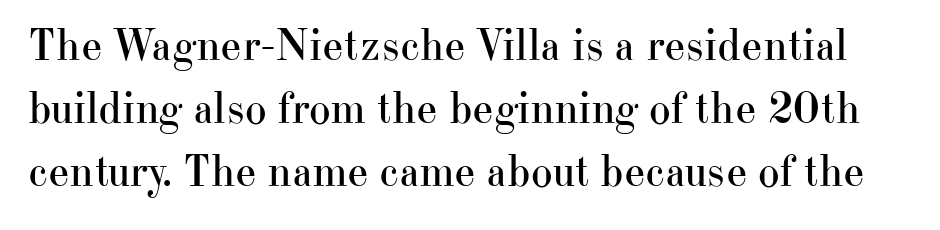
{"serif": "yes", "italic": "no", "bold": "no", "weight": "regular", "width": "normal", "stroke_contrast": "high", "x_height": "small", "monospaced": "no", "underline": "no", "line_spacing": "normal", "line_spacing_ratio": 1.37, "letter_spacing": "normal", "letter_spacing_em": 0.0, "glyph_px": 46}
